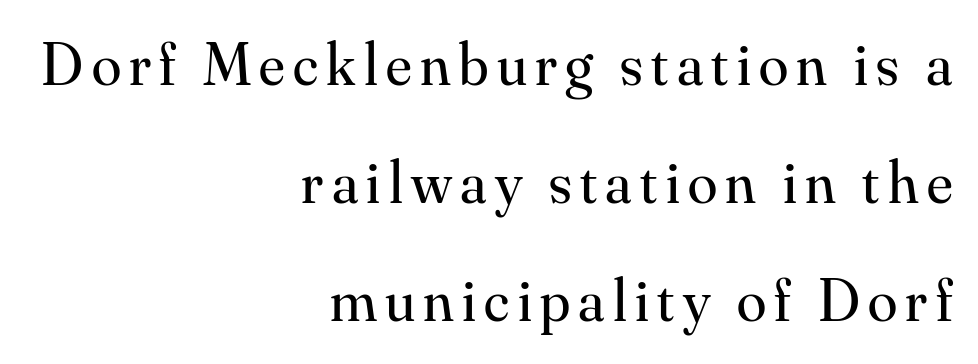
{"serif": "yes", "italic": "no", "bold": "no", "weight": "regular", "width": "normal", "stroke_contrast": "medium", "x_height": "small", "monospaced": "no", "underline": "no", "align": "right", "line_spacing": "loose", "line_spacing_ratio": 1.97, "glyph_px": 60}
